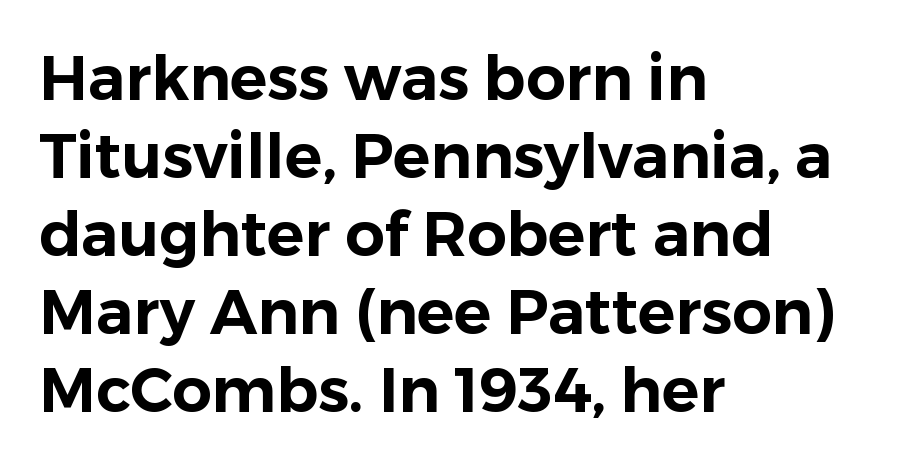
What stands out about the letter spacing? Nothing — it is the standard amount. Anything drawn beneath the words? Only blank space. The axis of the letterforms is exactly vertical. Are there feet on the stems? There aren't — it's a sans.
